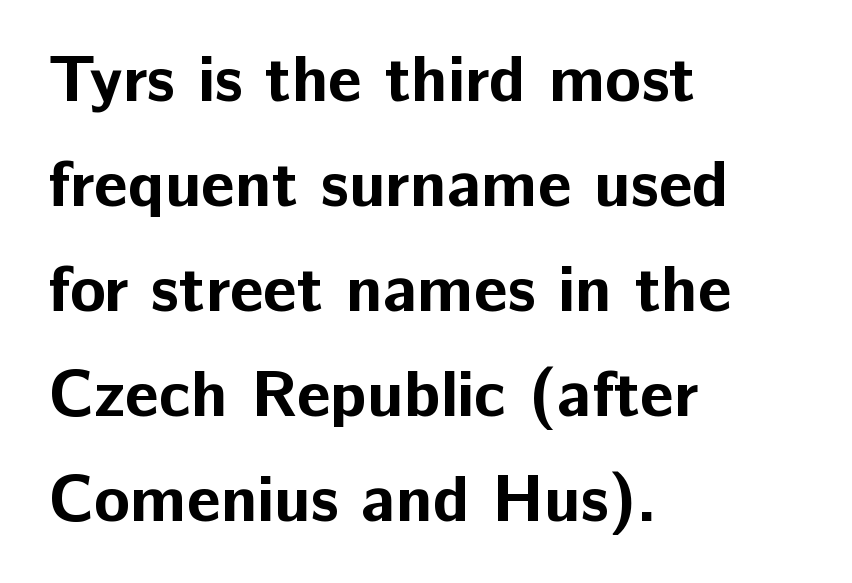
The image shows 66 px bold sans-serif type, upright; set left-aligned, normal line spacing (1.59x), normal letter spacing, not underlined; low stroke contrast and a medium x-height.
